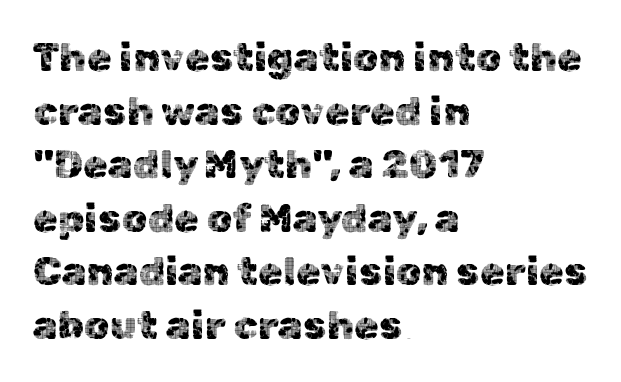
{"serif": "no", "italic": "no", "width": "normal", "x_height": "medium", "monospaced": "no", "underline": "no", "align": "left", "line_spacing": "normal", "line_spacing_ratio": 1.34, "letter_spacing": "normal", "letter_spacing_em": 0.0, "glyph_px": 40}
